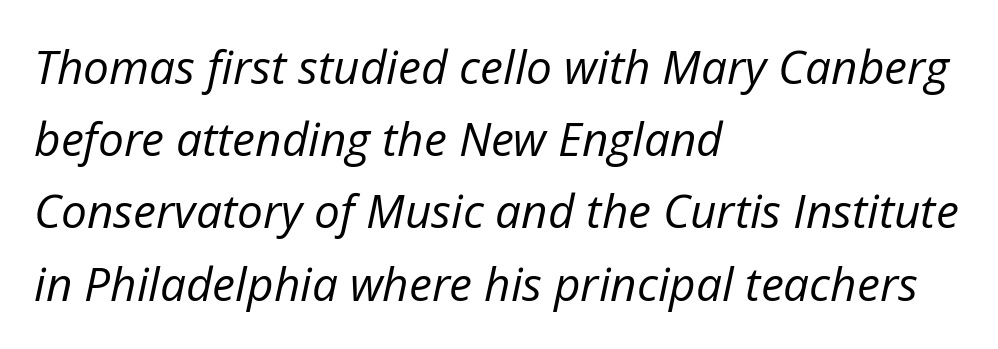
{"italic": "yes", "lean": "right", "slant_degrees": 12, "bold": "no", "weight": "regular", "width": "normal", "stroke_contrast": "low", "x_height": "medium", "monospaced": "no", "underline": "no", "align": "left", "line_spacing": "normal", "line_spacing_ratio": 1.57, "letter_spacing": "normal", "letter_spacing_em": 0.0, "glyph_px": 46}
